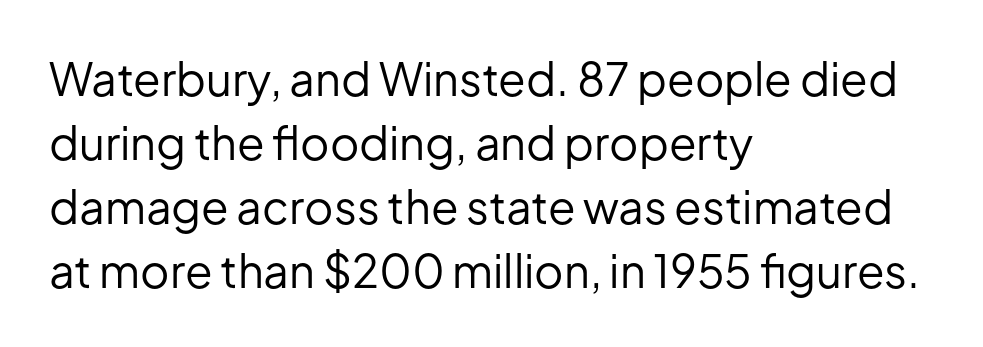
{"serif": "no", "italic": "no", "bold": "no", "weight": "regular", "width": "normal", "stroke_contrast": "low", "x_height": "medium", "monospaced": "no", "underline": "no", "align": "left", "line_spacing": "normal", "line_spacing_ratio": 1.42, "letter_spacing": "normal", "letter_spacing_em": 0.0, "glyph_px": 45}
